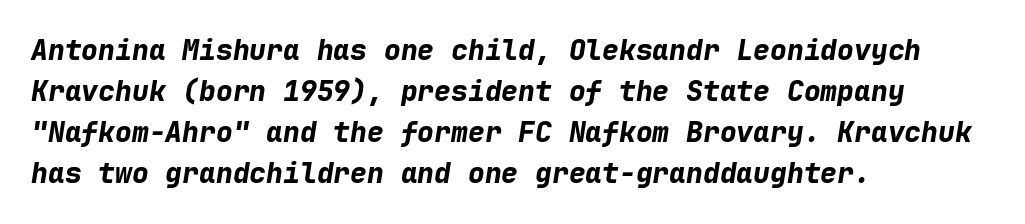
The image shows 28 px bold type, italic (leaning right), monospaced; set left-aligned, normal line spacing (1.47x), normal letter spacing, not underlined; low stroke contrast and a medium x-height.
